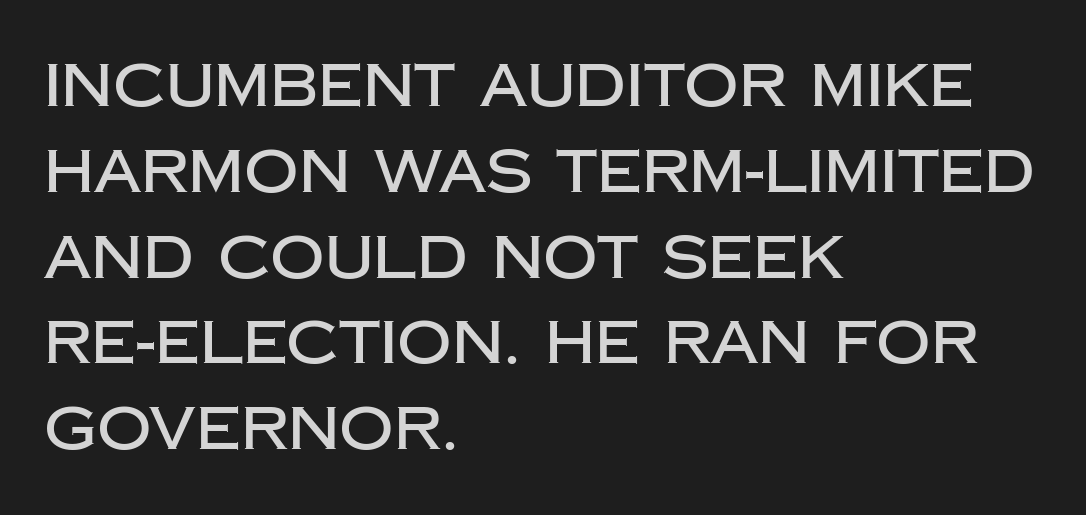
{"serif": "no", "italic": "no", "width": "normal", "stroke_contrast": "low", "x_height": "large", "monospaced": "no", "underline": "no", "align": "left", "line_spacing": "normal", "line_spacing_ratio": 1.43, "letter_spacing": "normal", "letter_spacing_em": 0.0, "glyph_px": 60}
